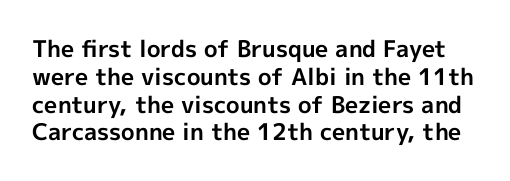
The letters stand upright; this is a roman face. As a designer I'd log this as weight 700, bold. Lines of text with bare space underneath. The tracking reads as untouched default to a designer's eye.
